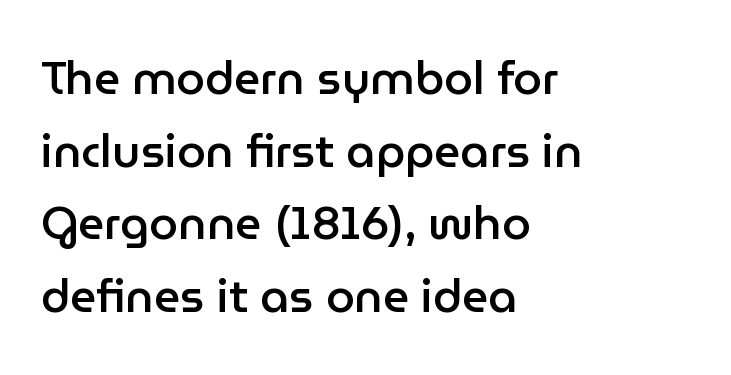
The axis of the letterforms is exactly vertical. The face used here is proportionally spaced, like ordinary book or web type. Does the weight exceed regular? Yes, but only to semibold. The lines sit at an ordinary, default distance from one another. The letters carry no serifs — their stems end cleanly without finishing strokes. Typeset ragged right — the left edge is the straight one.
